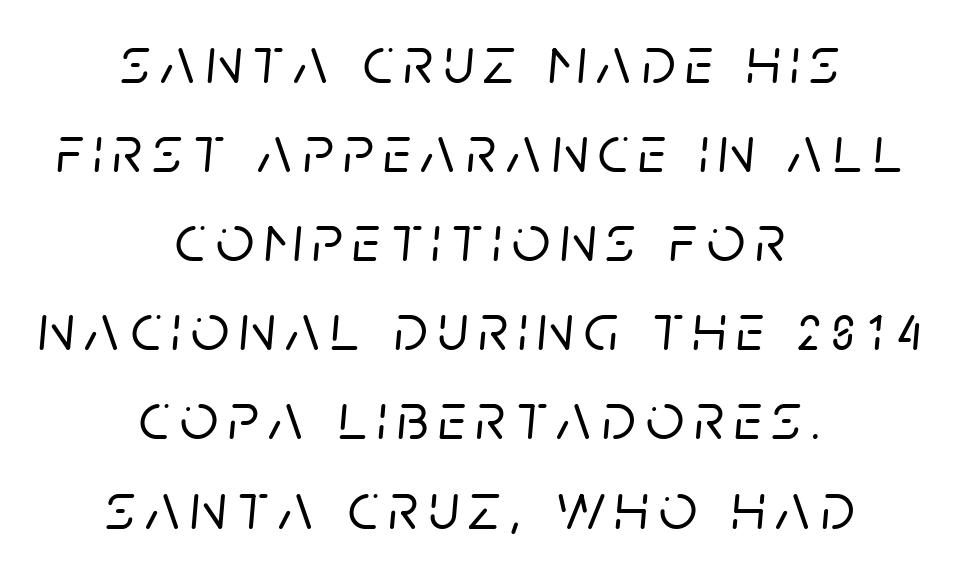
{"italic": "yes", "lean": "right", "slant_degrees": 5, "width": "normal", "stroke_contrast": "low", "x_height": "large", "monospaced": "no", "underline": "no", "align": "center", "line_spacing": "normal", "line_spacing_ratio": 1.33, "glyph_px": 67}
